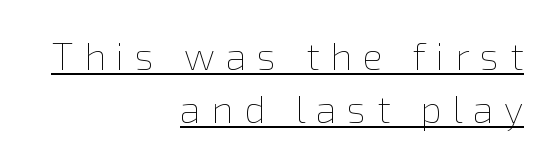
Q: Is the text bold? A: No.
Q: Is the text italic (slanted)? A: No, it is upright.
Q: Is the text underlined? A: Yes.
Q: How is the paragraph aligned? A: Right-aligned.
Q: Is the spacing between letters normal or unusually wide? A: Unusually wide.
Q: Is the spacing between lines tight, normal or loose? A: Normal.
Q: Width (condensed, normal, or wide)? A: Normal.
Q: x-height? A: Medium.
Q: Monospaced? A: No.
